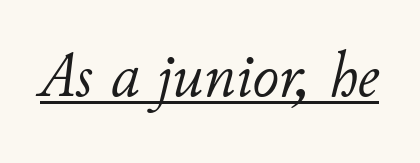
Q: Is the text bold? A: No.
Q: Is the text italic (slanted)? A: Yes, it leans right by about 11 degrees.
Q: Is the text underlined? A: Yes.
Q: Is the spacing between letters normal or unusually wide? A: Normal.
Q: Width (condensed, normal, or wide)? A: Normal.
Q: Stroke contrast? A: Low.
Q: x-height? A: Small.
Q: Monospaced? A: No.
